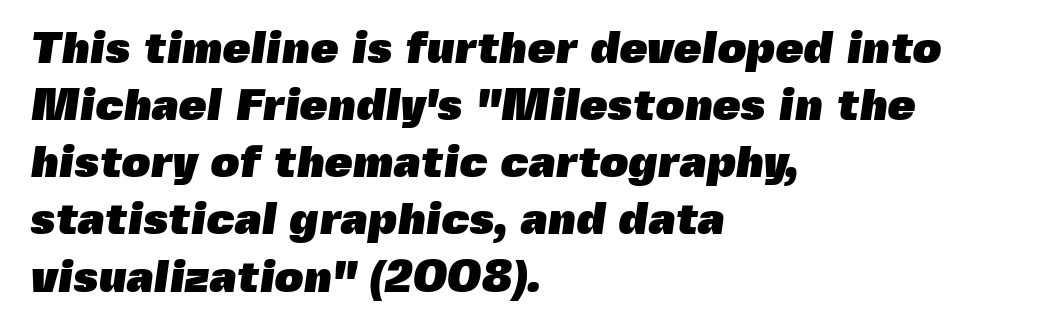
Q: Is the text bold? A: Yes.
Q: Is the typeface a serif or a sans-serif typeface? A: Sans-serif.
Q: Is the text underlined? A: No.
Q: How is the paragraph aligned? A: Left-aligned.
Q: Is the spacing between letters normal or unusually wide? A: Normal.
Q: Is the spacing between lines tight, normal or loose? A: Normal.
Q: Width (condensed, normal, or wide)? A: Normal.
Q: x-height? A: Medium.
Q: Monospaced? A: No.
